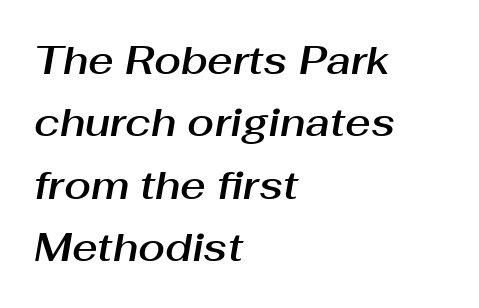
The image shows 39 px text type, italic (leaning right); set left-aligned, normal line spacing (1.6x), normal letter spacing, not underlined; medium stroke contrast and a medium x-height.
